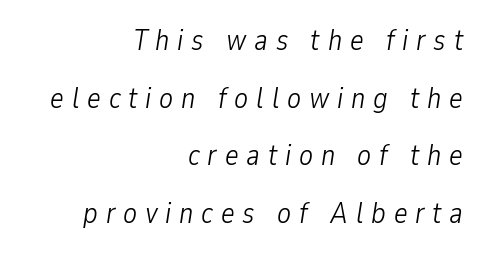
The image shows 29 px light, condensed type, italic (leaning right); set right-aligned, loose line spacing (1.99x), unusually wide letter spacing (+0.27 em), not underlined; low stroke contrast and a medium x-height.
